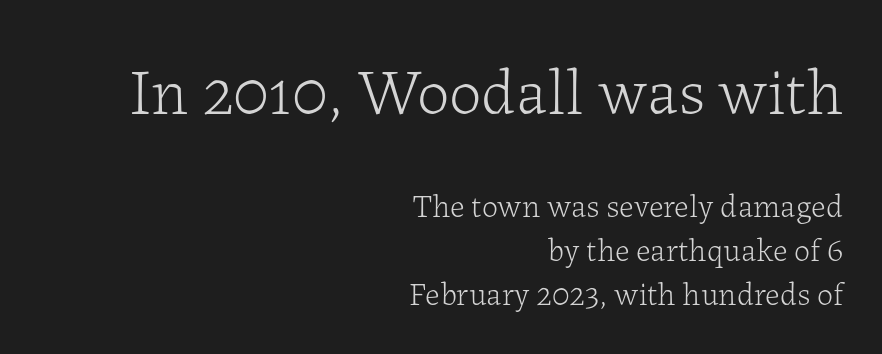
The image shows 65 px light serif type, upright; set right-aligned, normal line spacing (1.37x), normal letter spacing, not underlined; the first (top) block is 2.03x larger; low stroke contrast and a medium x-height.
